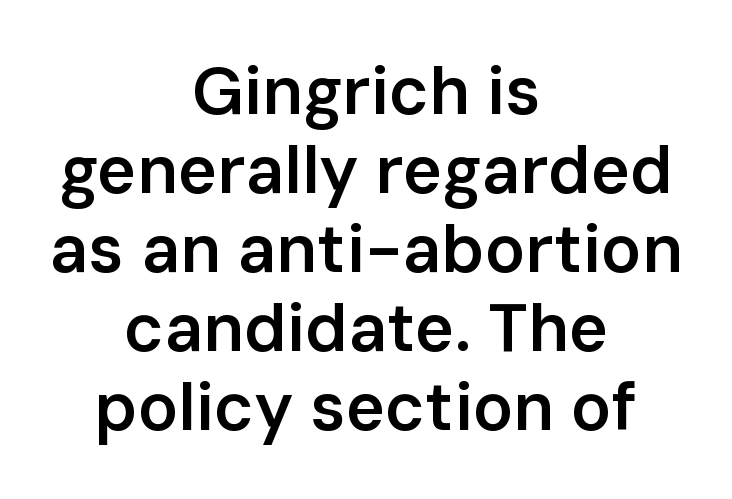
{"serif": "no", "italic": "no", "bold": "semi", "weight": "semibold", "width": "normal", "stroke_contrast": "low", "x_height": "medium", "monospaced": "no", "underline": "no", "align": "center", "line_spacing_ratio": 1.18, "letter_spacing": "normal", "letter_spacing_em": 0.0, "glyph_px": 67}
